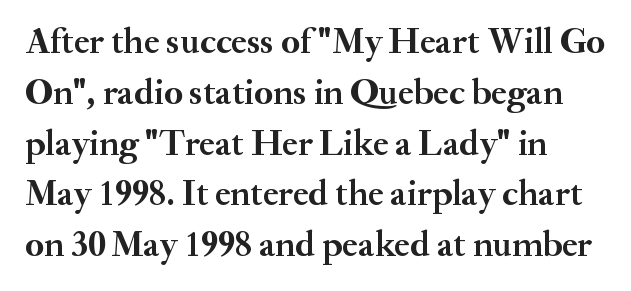
Q: Is the text bold? A: Yes.
Q: Is the text italic (slanted)? A: No, it is upright.
Q: Is the typeface a serif or a sans-serif typeface? A: Serif.
Q: Is the text underlined? A: No.
Q: How is the paragraph aligned? A: Left-aligned.
Q: Is the spacing between letters normal or unusually wide? A: Normal.
Q: Is the spacing between lines tight, normal or loose? A: Normal.
Q: Width (condensed, normal, or wide)? A: Normal.
Q: Stroke contrast? A: Medium.
Q: x-height? A: Small.
Q: Monospaced? A: No.
